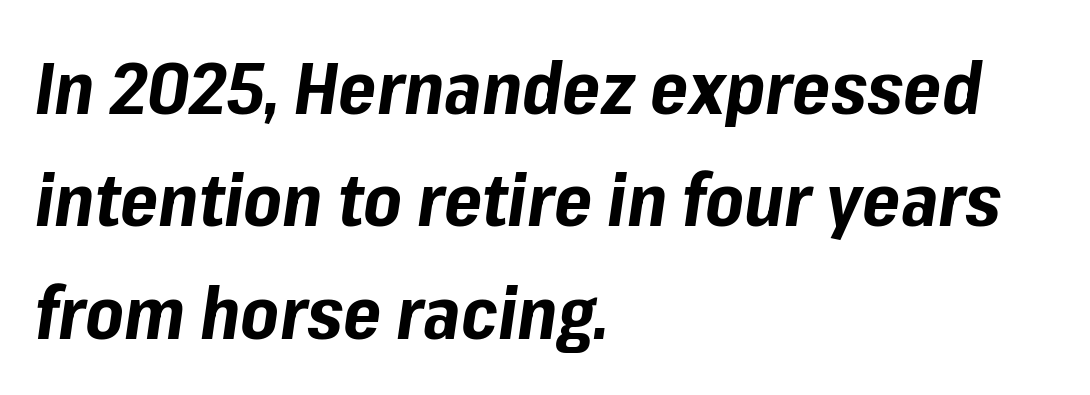
{"italic": "yes", "lean": "right", "slant_degrees": 8, "bold": "yes", "weight": "bold", "width": "normal", "stroke_contrast": "low", "x_height": "medium", "monospaced": "no", "underline": "no", "align": "left", "line_spacing": "normal", "line_spacing_ratio": 1.54, "letter_spacing": "normal", "letter_spacing_em": 0.0, "glyph_px": 73}
